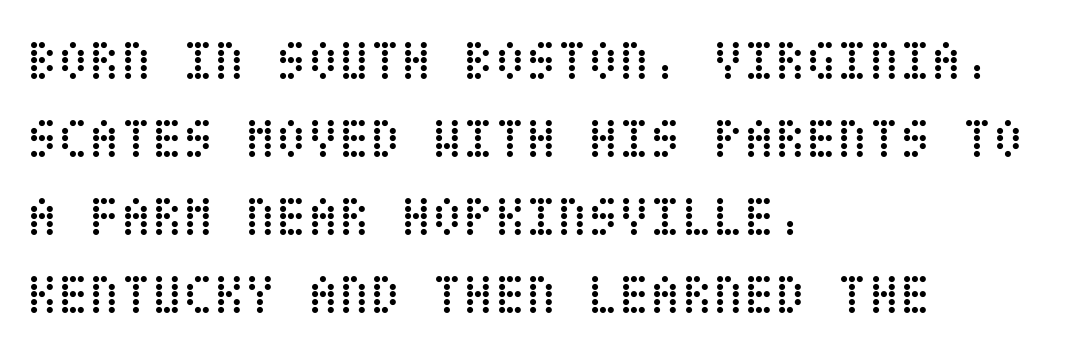
The image shows 57 px regular-weight, condensed type, upright; set left-aligned, normal line spacing (1.37x), normal letter spacing, not underlined; low stroke contrast and a large x-height.
